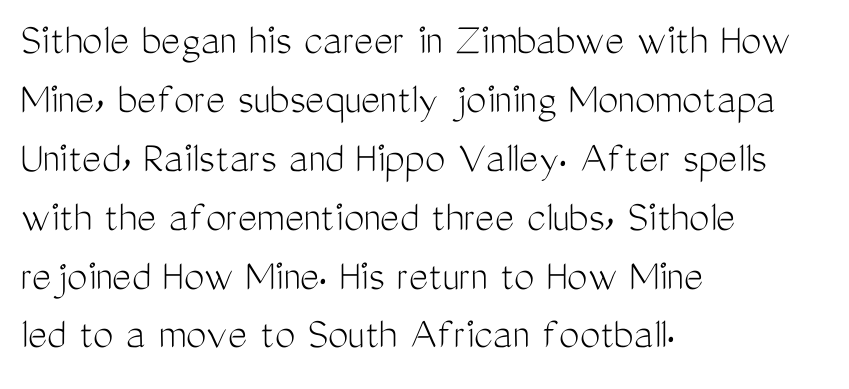
Horizontal alignment here is leftward, the default for most running prose. Do the letters lean? They stand straight. How are the letters spaced? Ordinarily, with no added tracking. In terms of leading, this rendering sits right in the middle.
